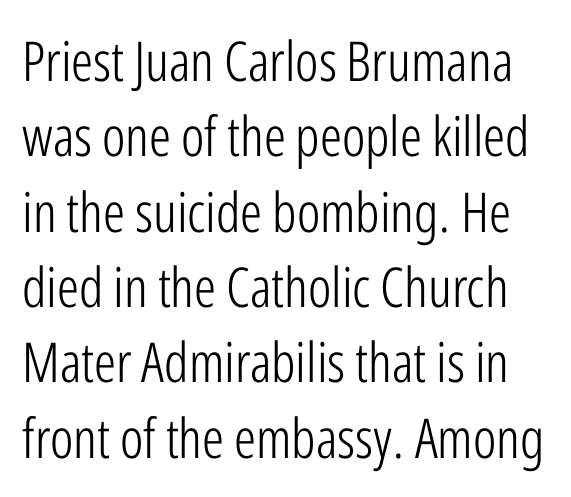
The image shows 55 px light, condensed sans-serif type, upright; set normal line spacing (1.37x), normal letter spacing, not underlined; low stroke contrast and a medium x-height.
